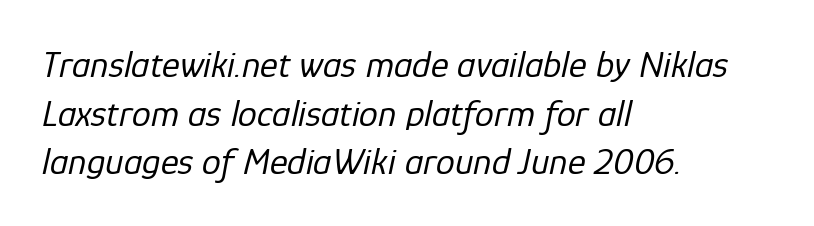
Is the block centered? No — it sits flush against the left margin. The passage shown is typed in a proportional face where columns would drift. Ink coverage per letter is moderate at most. Descender tails drop into unmarked territory. Horizontal bands of white between lines are of average thickness. Would a proofreader flag this as italicized? Yes.
